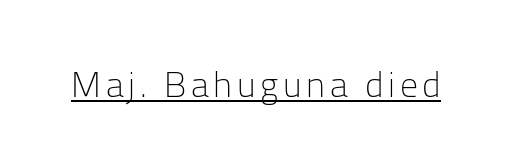
The image shows 36 px light sans-serif type, upright; set underlined; low stroke contrast and a medium x-height.
